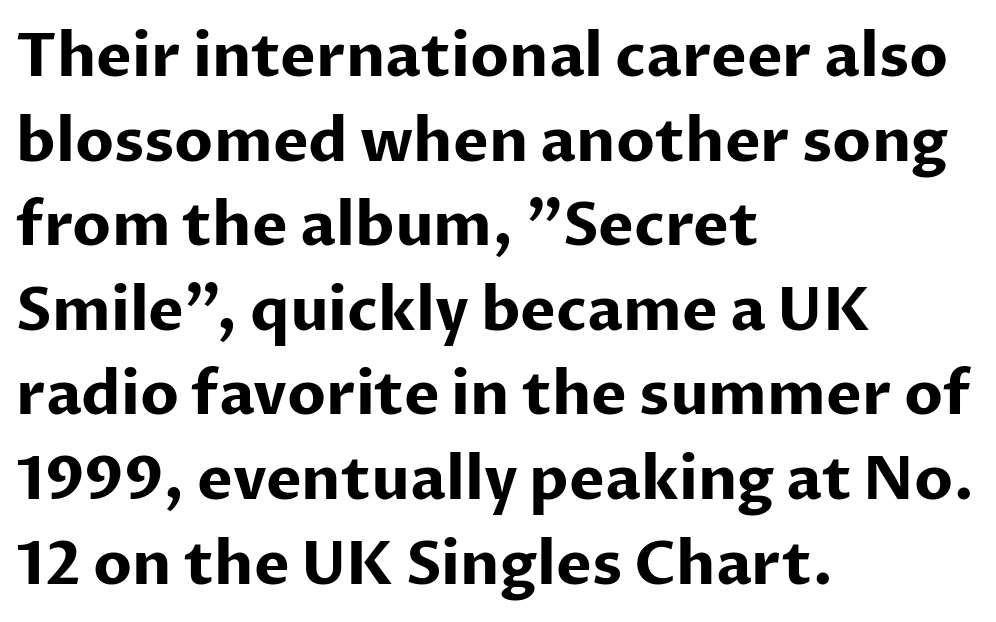
{"serif": "no", "italic": "no", "bold": "yes", "weight": "bold", "width": "normal", "stroke_contrast": "low", "x_height": "medium", "monospaced": "no", "underline": "no", "align": "left", "line_spacing": "normal", "line_spacing_ratio": 1.41, "letter_spacing": "normal", "letter_spacing_em": 0.0, "glyph_px": 60}
